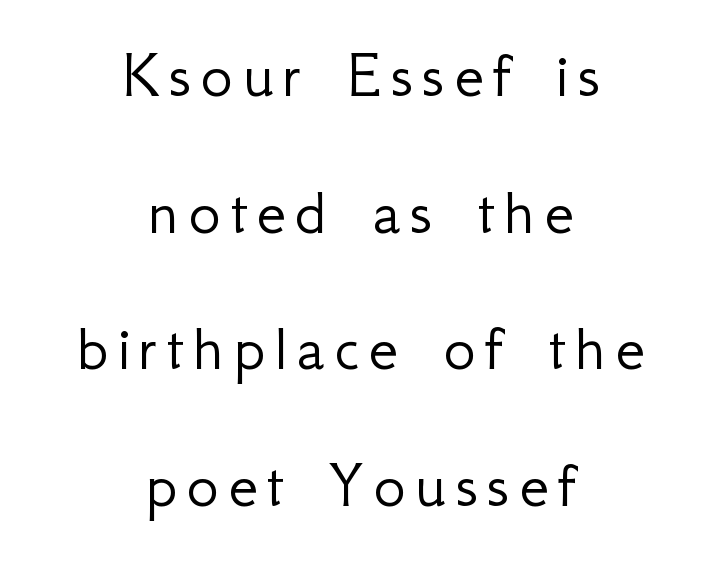
The image shows 68 px light sans-serif type, upright; set centered, loose line spacing (2.01x), not underlined; low stroke contrast and a small x-height.
